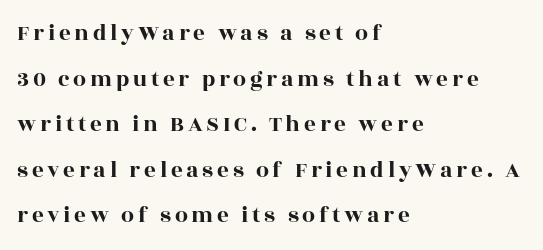
Q: Is the text italic (slanted)? A: No, it is upright.
Q: Is the text underlined? A: No.
Q: How is the paragraph aligned? A: Left-aligned.
Q: Is the spacing between lines tight, normal or loose? A: Loose.
